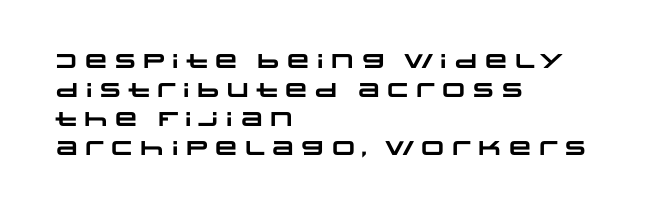
There is no visible air inserted between adjacent glyphs. A clean baseline with only descenders dipping below it. A normal amount of white space separates one row of letters from the next. Left-aligned paragraph, ragged on the right.
